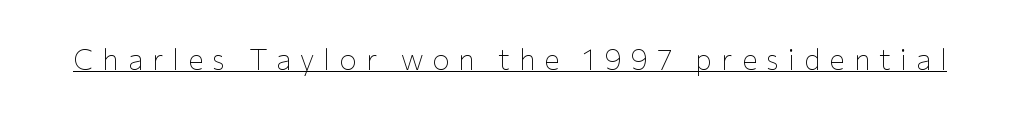
Q: Is the text bold? A: No.
Q: Is the text italic (slanted)? A: No, it is upright.
Q: Is the typeface a serif or a sans-serif typeface? A: Sans-serif.
Q: Is the text underlined? A: Yes.
Q: Is the spacing between letters normal or unusually wide? A: Unusually wide.
Q: Width (condensed, normal, or wide)? A: Normal.
Q: Stroke contrast? A: Low.
Q: x-height? A: Medium.
Q: Monospaced? A: No.
